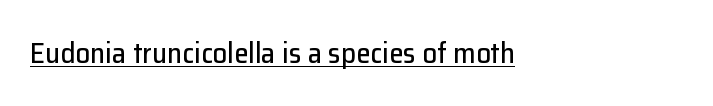
Observe the absence of serifs on each vertical stroke in this sample. A student would call this left alignment; a typographer would say flush left, rag right. Decoration check: the copy is underlined. Characters follow at the spacing the type designer built in. The face used here is proportionally spaced, like ordinary book or web type.
